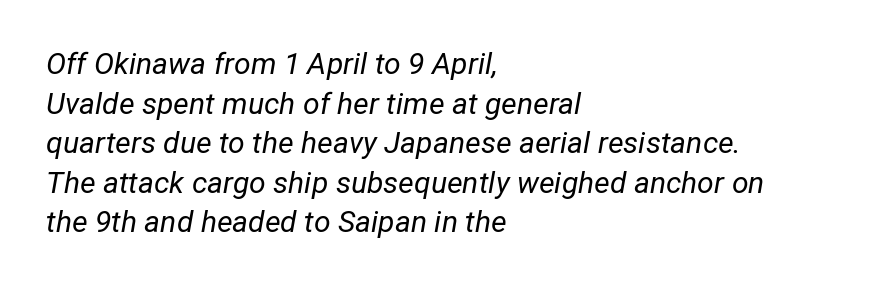
Q: Is the text bold? A: No.
Q: Is the text italic (slanted)? A: Yes, it leans right by about 12 degrees.
Q: Is the text underlined? A: No.
Q: How is the paragraph aligned? A: Left-aligned.
Q: Is the spacing between letters normal or unusually wide? A: Normal.
Q: Is the spacing between lines tight, normal or loose? A: Normal.
Q: Width (condensed, normal, or wide)? A: Normal.
Q: Stroke contrast? A: Low.
Q: x-height? A: Medium.
Q: Monospaced? A: No.
